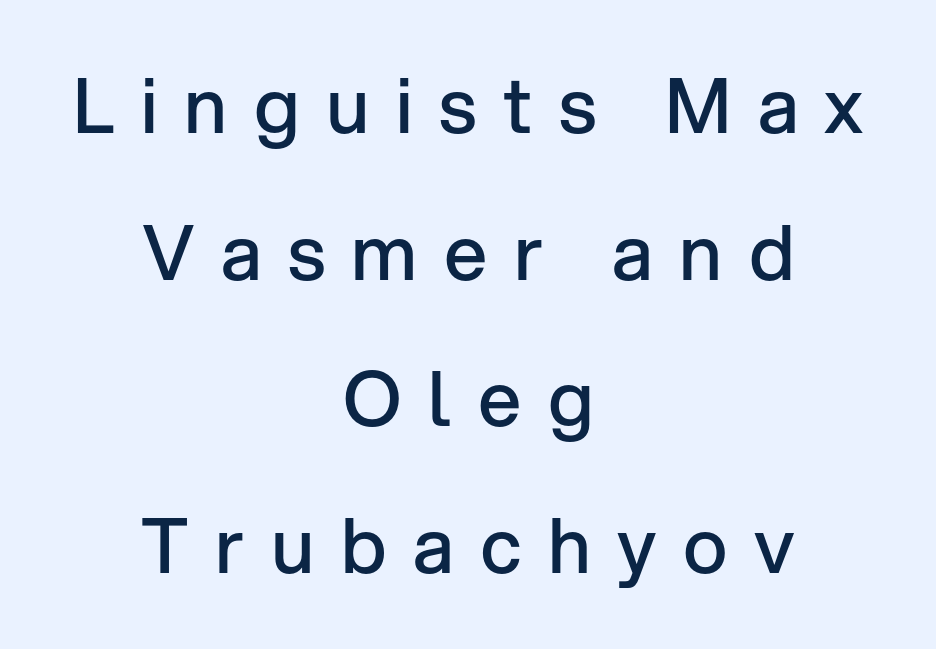
The image shows 76 px semibold sans-serif type, upright; set centered, loose line spacing (1.93x), unusually wide letter spacing (+0.35 em), not underlined; low stroke contrast and a medium x-height.
